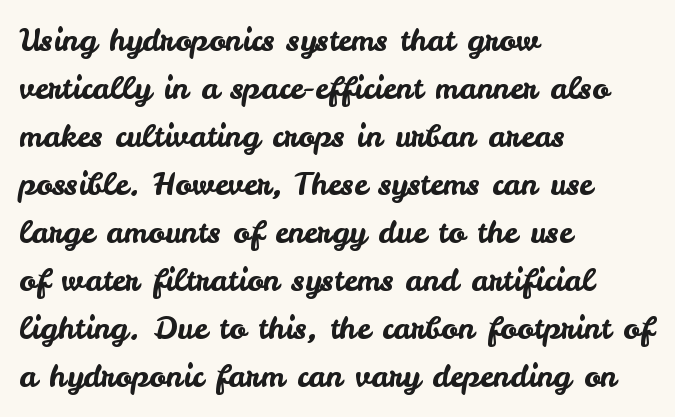
Vertically, the passage feels balanced, rows spaced as you'd expect. These lines are rendered in a variable-pitch font. Glance below the letters and you will spot only blank space. A student would call this left alignment; a typographer would say flush left, rag right.
